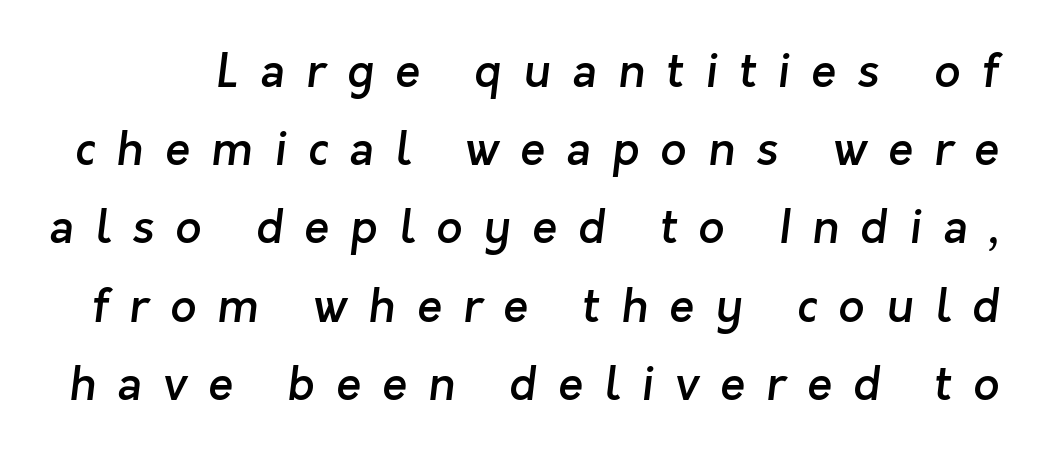
The image shows 46 px semibold sans-serif type; set normal line spacing (1.7x), unusually wide letter spacing (+0.46 em), not underlined; low stroke contrast and a medium x-height.
